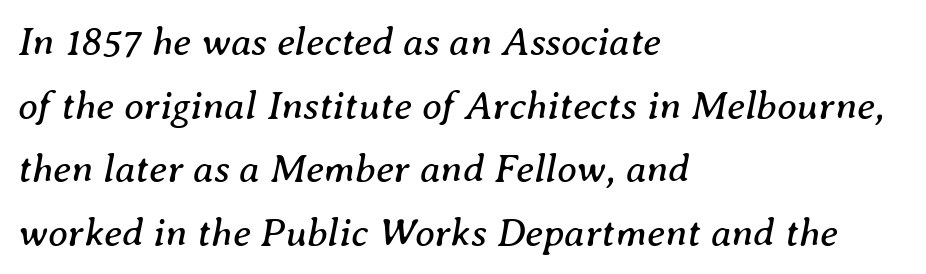
Q: Is the text bold? A: No.
Q: Is the text italic (slanted)? A: Yes, it leans right by about 8 degrees.
Q: Is the typeface a serif or a sans-serif typeface? A: Serif.
Q: Is the text underlined? A: No.
Q: How is the paragraph aligned? A: Left-aligned.
Q: Is the spacing between letters normal or unusually wide? A: Normal.
Q: Is the spacing between lines tight, normal or loose? A: Normal.
Q: Width (condensed, normal, or wide)? A: Normal.
Q: Stroke contrast? A: Medium.
Q: x-height? A: Medium.
Q: Monospaced? A: No.
